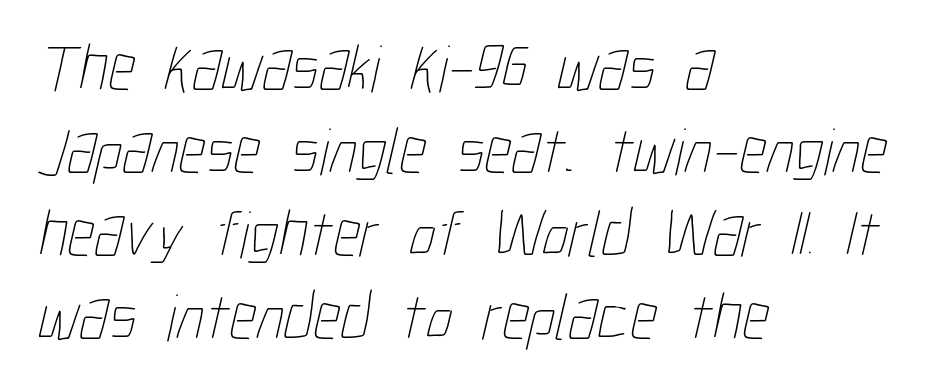
Nobody drew a line under any word here. Think standard paragraph weight, or any step lighter than that. This sample has the flowing, uneven cadence of proportional lettering. The paragraph has a hard left edge and a soft right edge. The type is set solid horizontally, with unmodified tracking.
